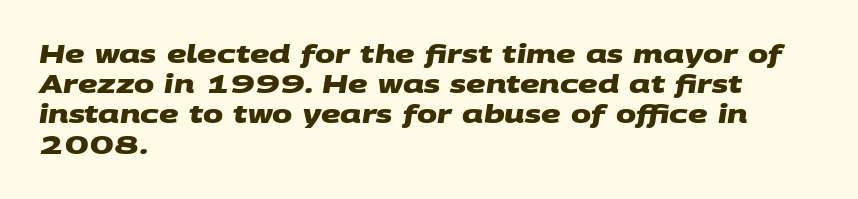
{"bold": "yes", "underline": "no", "align": "left", "line_spacing": "normal", "line_spacing_ratio": 1.26, "letter_spacing": "normal", "letter_spacing_em": 0.0, "glyph_px": 24}
